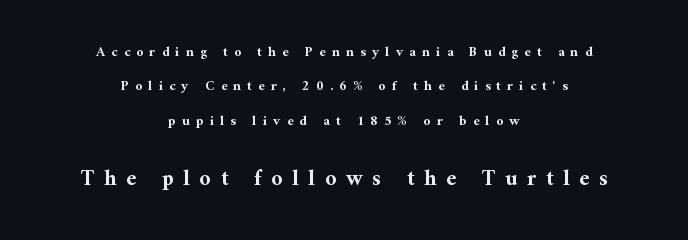
The image shows 22 px bold type, upright; set centered, loose line spacing (2.45x), unusually wide letter spacing (+0.44 em), not underlined; the second (bottom) block is 1.57x larger.
